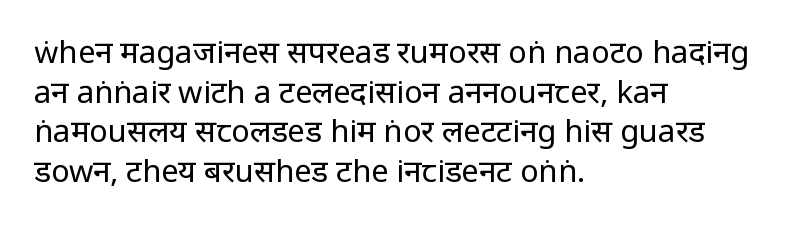
The image shows 31 px regular-weight, condensed sans-serif type, upright; set left-aligned, normal line spacing (1.28x), normal letter spacing, not underlined; low stroke contrast and a large x-height.
